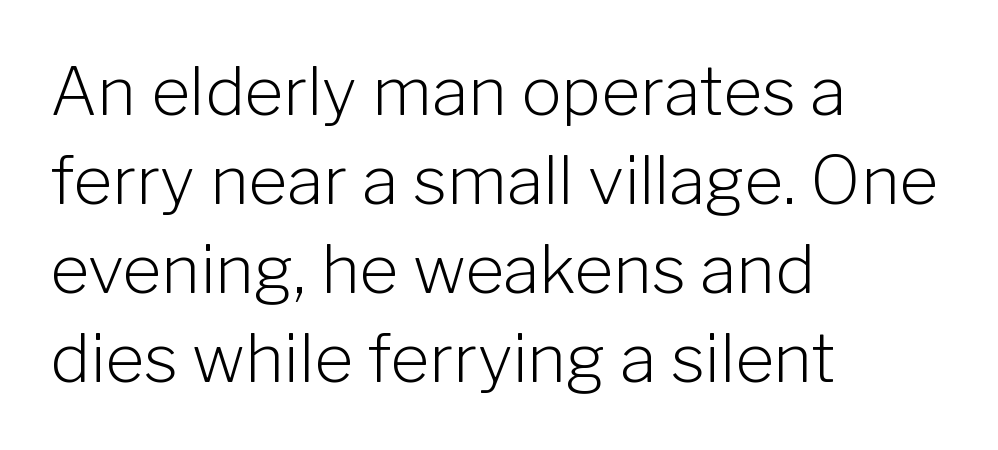
Q: Is the text bold? A: No.
Q: Is the text italic (slanted)? A: No, it is upright.
Q: Is the typeface a serif or a sans-serif typeface? A: Sans-serif.
Q: Is the text underlined? A: No.
Q: How is the paragraph aligned? A: Left-aligned.
Q: Is the spacing between letters normal or unusually wide? A: Normal.
Q: Is the spacing between lines tight, normal or loose? A: Normal.
Q: Width (condensed, normal, or wide)? A: Normal.
Q: Stroke contrast? A: Low.
Q: x-height? A: Medium.
Q: Monospaced? A: No.
